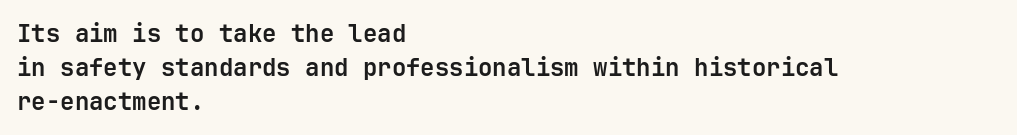
The image shows 24 px bold type, upright; set left-aligned, normal line spacing (1.41x), normal letter spacing, not underlined.
